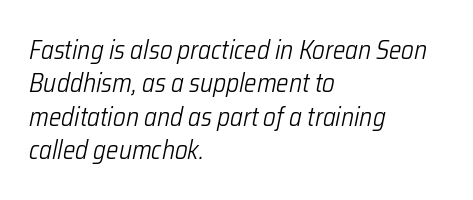
Q: Is the text bold? A: No.
Q: Is the text italic (slanted)? A: Yes, it leans right by about 12 degrees.
Q: Is the text underlined? A: No.
Q: How is the paragraph aligned? A: Left-aligned.
Q: Is the spacing between letters normal or unusually wide? A: Normal.
Q: Is the spacing between lines tight, normal or loose? A: Normal.
